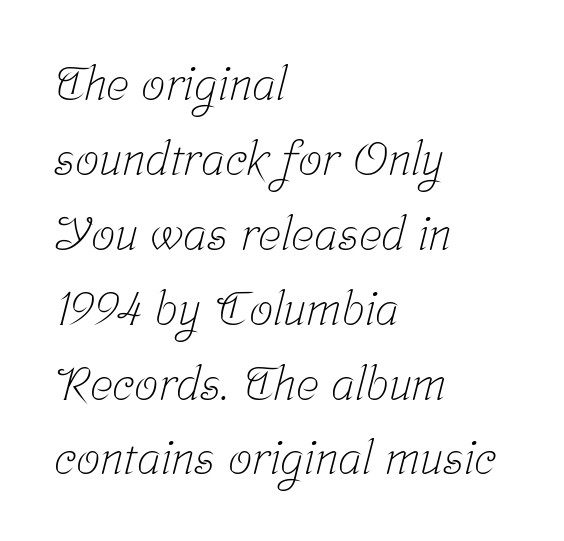
Q: Is the text bold? A: No.
Q: Is the typeface a serif or a sans-serif typeface? A: Serif.
Q: Is the text underlined? A: No.
Q: How is the paragraph aligned? A: Left-aligned.
Q: Is the spacing between letters normal or unusually wide? A: Normal.
Q: Is the spacing between lines tight, normal or loose? A: Normal.
Q: Width (condensed, normal, or wide)? A: Condensed.
Q: Stroke contrast? A: Low.
Q: x-height? A: Medium.
Q: Monospaced? A: No.
